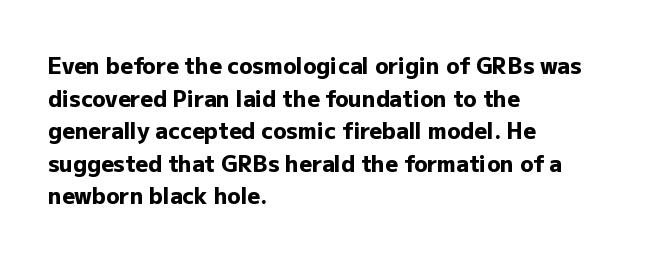
Q: Is the text bold? A: Yes.
Q: Is the text italic (slanted)? A: No, it is upright.
Q: Is the text underlined? A: No.
Q: How is the paragraph aligned? A: Left-aligned.
Q: Is the spacing between letters normal or unusually wide? A: Normal.
Q: Is the spacing between lines tight, normal or loose? A: Normal.
